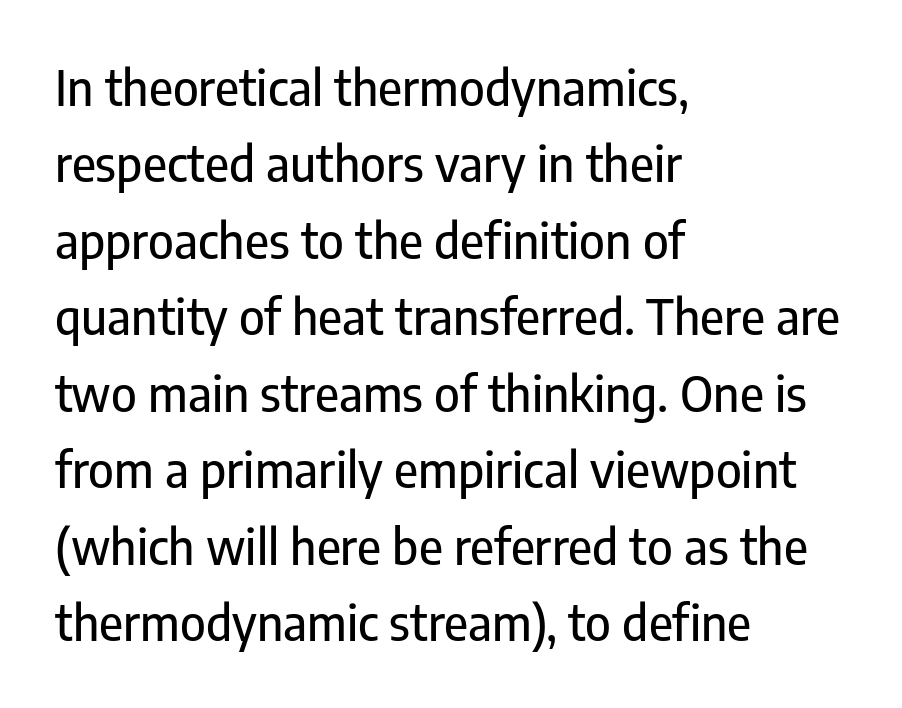
{"serif": "no", "italic": "no", "width": "condensed", "stroke_contrast": "low", "x_height": "medium", "monospaced": "no", "underline": "no", "align": "left", "line_spacing": "normal", "line_spacing_ratio": 1.56, "letter_spacing": "normal", "letter_spacing_em": 0.0, "glyph_px": 49}
